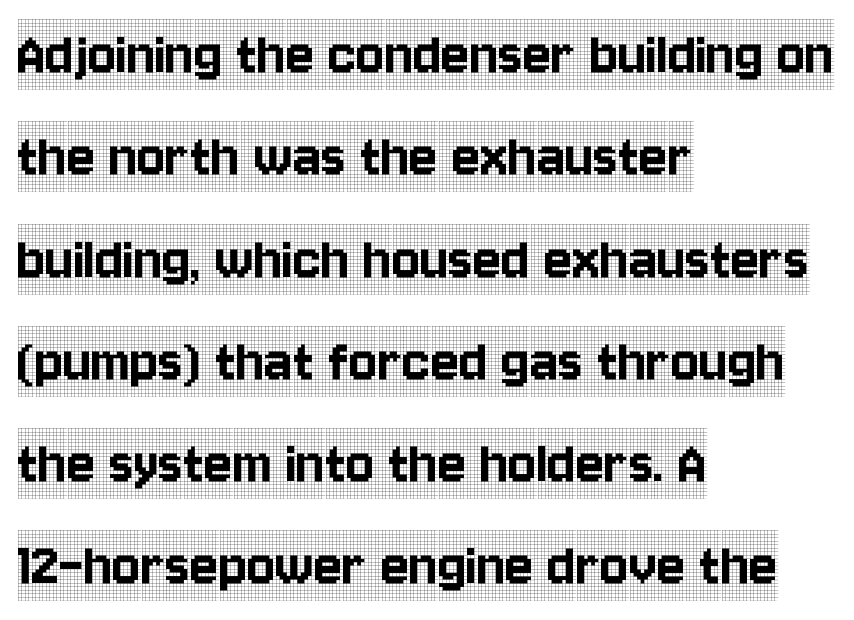
{"serif": "yes", "italic": "no", "width": "condensed", "x_height": "large", "monospaced": "no", "underline": "no", "align": "left", "line_spacing": "normal", "line_spacing_ratio": 1.55, "letter_spacing": "normal", "letter_spacing_em": 0.0, "glyph_px": 66}
